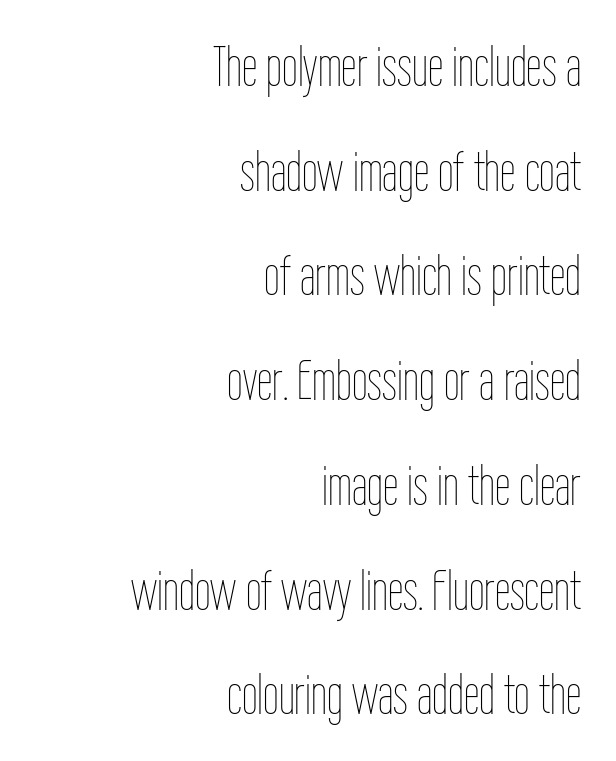
Q: Is the text bold? A: No.
Q: Is the text italic (slanted)? A: No, it is upright.
Q: Is the text underlined? A: No.
Q: How is the paragraph aligned? A: Right-aligned.
Q: Is the spacing between letters normal or unusually wide? A: Normal.
Q: Width (condensed, normal, or wide)? A: Condensed.
Q: Stroke contrast? A: Low.
Q: x-height? A: Medium.
Q: Monospaced? A: No.
